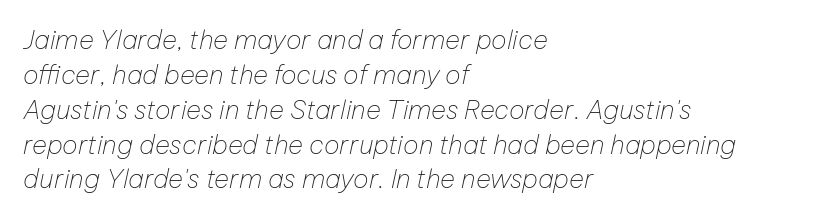
Q: Is the text bold? A: No.
Q: Is the text italic (slanted)? A: Yes, it leans right by about 12 degrees.
Q: Is the text underlined? A: No.
Q: How is the paragraph aligned? A: Left-aligned.
Q: Is the spacing between letters normal or unusually wide? A: Normal.
Q: Is the spacing between lines tight, normal or loose? A: Normal.
